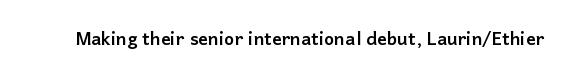
Observe the ordinary spacing: letters are neighbours, not strangers. Underline: absent. Rendered with straight, roman letterforms.
